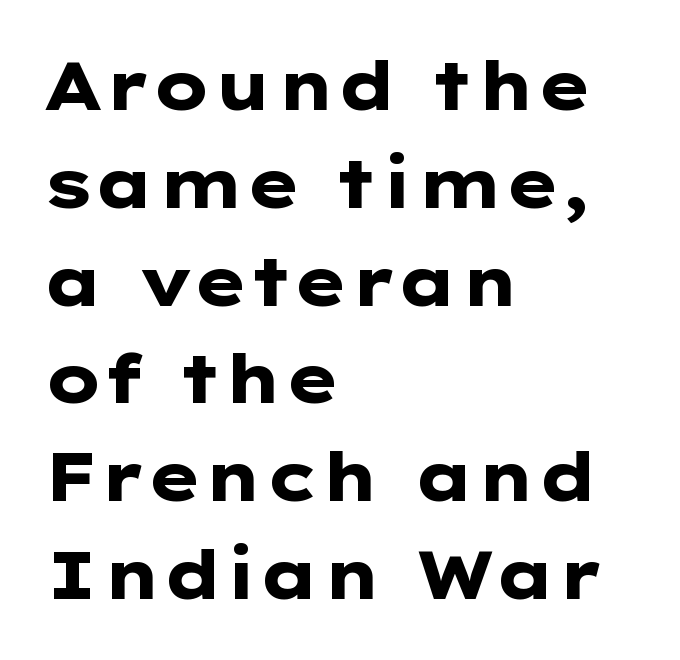
The image shows 67 px heavy, wide sans-serif type, upright; set left-aligned, normal line spacing (1.46x), normal letter spacing, not underlined; low stroke contrast and a medium x-height.
